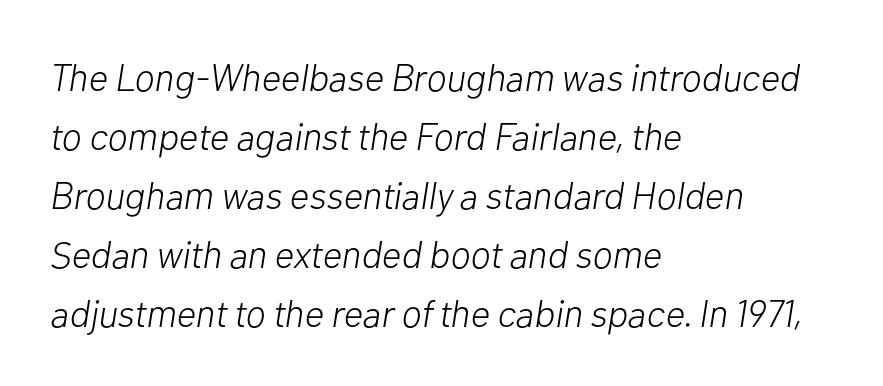
Q: Is the text bold? A: No.
Q: Is the text italic (slanted)? A: Yes, it leans right by about 10 degrees.
Q: Is the text underlined? A: No.
Q: How is the paragraph aligned? A: Left-aligned.
Q: Is the spacing between letters normal or unusually wide? A: Normal.
Q: Is the spacing between lines tight, normal or loose? A: Normal.
Q: Width (condensed, normal, or wide)? A: Normal.
Q: Stroke contrast? A: Low.
Q: x-height? A: Medium.
Q: Monospaced? A: No.
